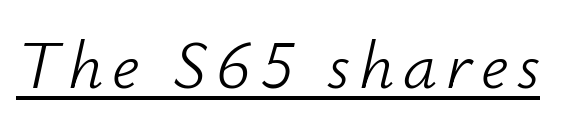
{"italic": "yes", "lean": "right", "slant_degrees": 12, "bold": "no", "weight": "light", "width": "normal", "stroke_contrast": "low", "x_height": "small", "monospaced": "no", "underline": "yes", "glyph_px": 68}
